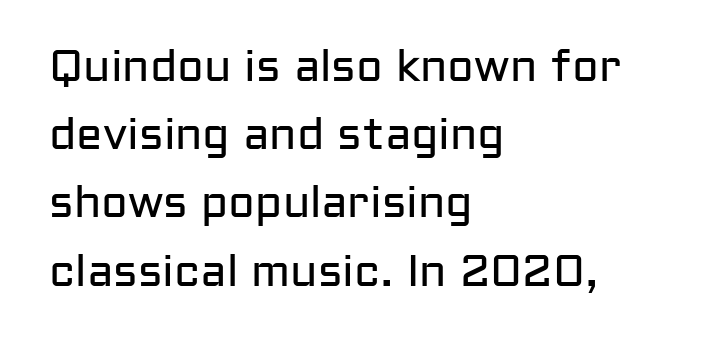
Q: Is the text bold? A: No.
Q: Is the text italic (slanted)? A: No, it is upright.
Q: Is the typeface a serif or a sans-serif typeface? A: Sans-serif.
Q: Is the text underlined? A: No.
Q: How is the paragraph aligned? A: Left-aligned.
Q: Is the spacing between letters normal or unusually wide? A: Normal.
Q: Is the spacing between lines tight, normal or loose? A: Normal.
Q: Width (condensed, normal, or wide)? A: Normal.
Q: Stroke contrast? A: Low.
Q: x-height? A: Medium.
Q: Monospaced? A: No.
